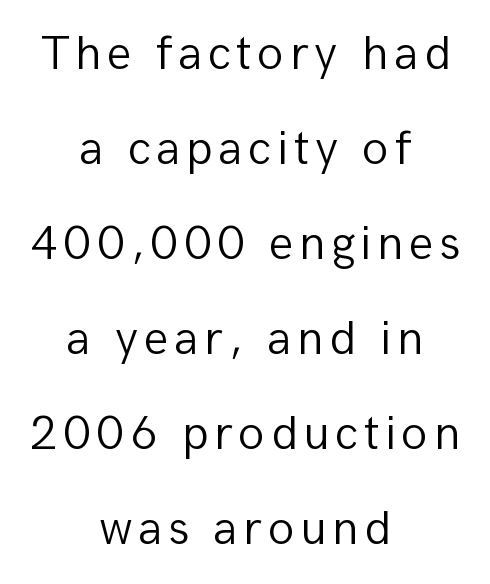
The image shows 49 px light sans-serif type, upright; set centered, loose line spacing (1.94x), not underlined; low stroke contrast and a medium x-height.
